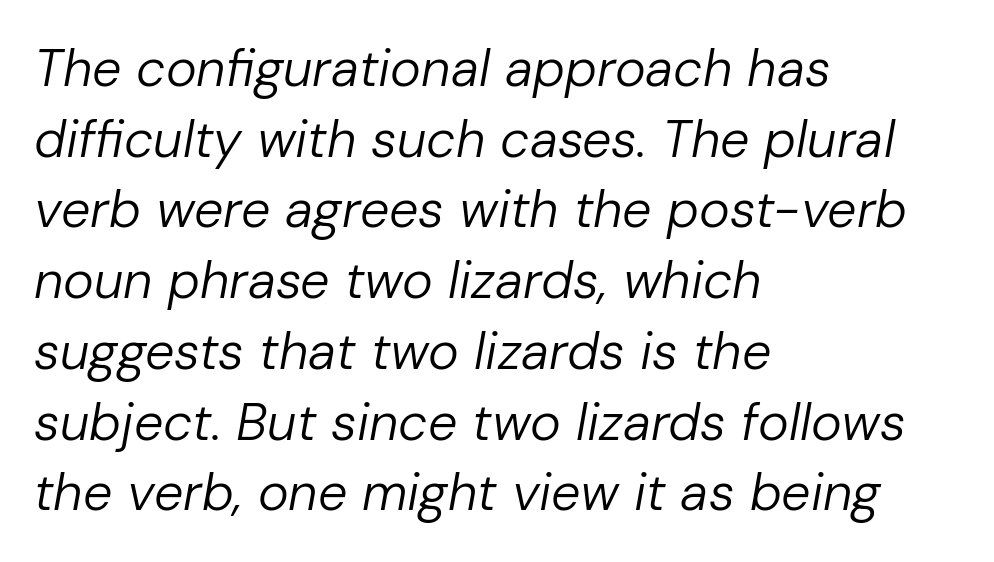
In CSS terms this would be text-align: left. Letters rest on an invisible, unmarked baseline. A typesetter would call this zero additional tracking. Ink coverage per letter is moderate at most. Notice how descenders clear the ascenders below comfortably — that's standard leading. Varying glyph widths throughout — classic text-font behaviour.
